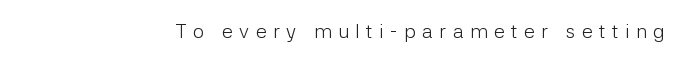
The image shows 20 px text type, upright; set unusually wide letter spacing (+0.32 em), not underlined.
